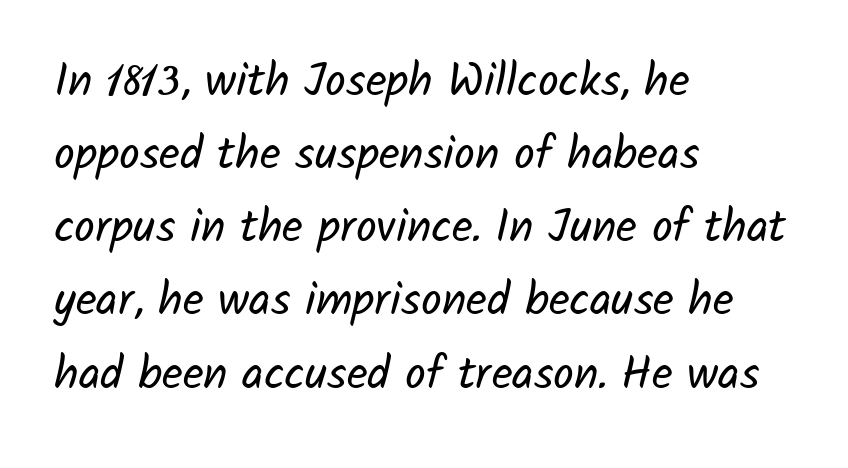
{"serif": "no", "bold": "no", "weight": "regular", "width": "normal", "stroke_contrast": "low", "x_height": "medium", "monospaced": "no", "underline": "no", "align": "left", "line_spacing": "normal", "line_spacing_ratio": 1.59, "letter_spacing": "normal", "letter_spacing_em": 0.0, "glyph_px": 46}
